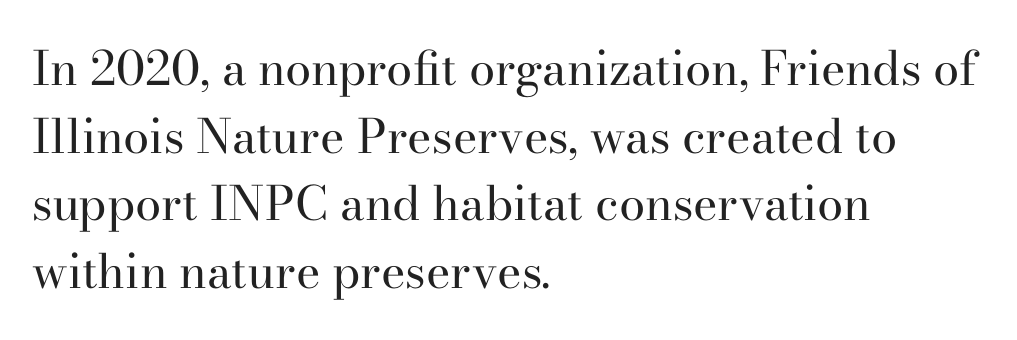
{"serif": "yes", "italic": "no", "bold": "no", "weight": "regular", "width": "normal", "stroke_contrast": "high", "x_height": "small", "monospaced": "no", "underline": "no", "align": "left", "line_spacing": "normal", "line_spacing_ratio": 1.44, "letter_spacing": "normal", "letter_spacing_em": 0.0, "glyph_px": 47}
